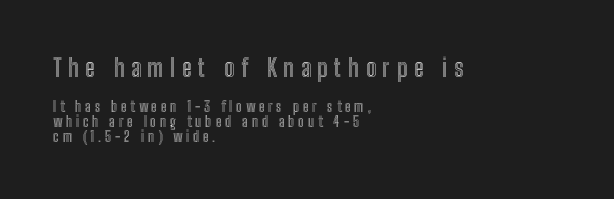
Character size in the leading block exceeds that of the trailing block. The baseline area is clear. Words appear elongated and porous because spacing is wide. The letters stand straight up with perfectly vertical stems. Line spacing here is tight.
